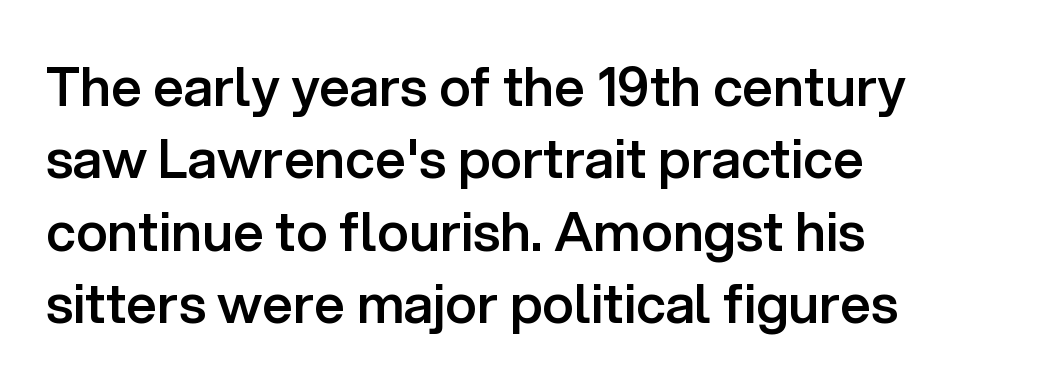
Q: Is the text bold? A: Semi-bold.
Q: Is the text italic (slanted)? A: No, it is upright.
Q: Is the typeface a serif or a sans-serif typeface? A: Sans-serif.
Q: Is the text underlined? A: No.
Q: How is the paragraph aligned? A: Left-aligned.
Q: Is the spacing between letters normal or unusually wide? A: Normal.
Q: Is the spacing between lines tight, normal or loose? A: Normal.
Q: Width (condensed, normal, or wide)? A: Normal.
Q: Stroke contrast? A: Low.
Q: x-height? A: Medium.
Q: Monospaced? A: No.
